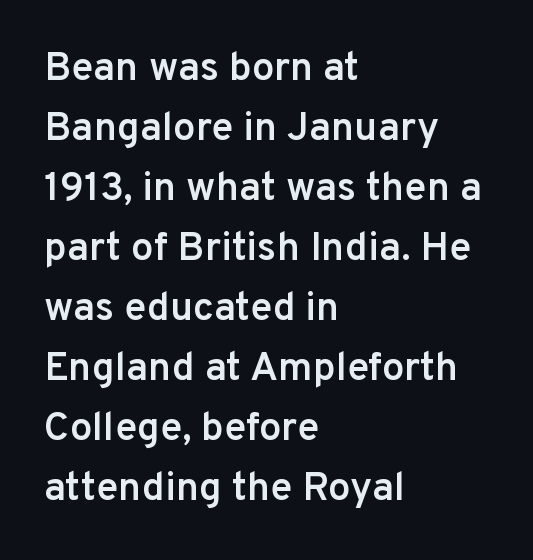
Q: Is the text bold? A: Semi-bold.
Q: Is the text italic (slanted)? A: No, it is upright.
Q: Is the typeface a serif or a sans-serif typeface? A: Sans-serif.
Q: Is the text underlined? A: No.
Q: How is the paragraph aligned? A: Left-aligned.
Q: Is the spacing between letters normal or unusually wide? A: Normal.
Q: Is the spacing between lines tight, normal or loose? A: Normal.
Q: Width (condensed, normal, or wide)? A: Normal.
Q: Stroke contrast? A: Low.
Q: x-height? A: Medium.
Q: Monospaced? A: No.
